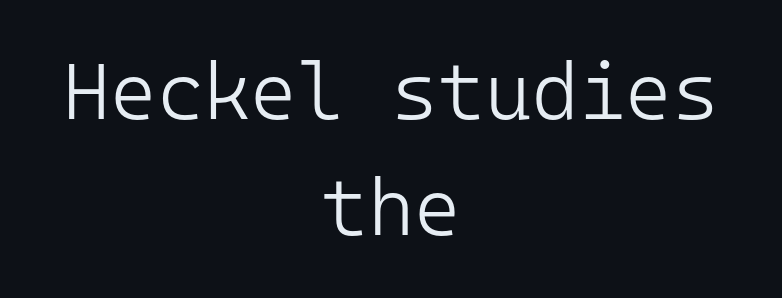
These lines are rendered in a fixed-pitch font. This is the regular roman posture of the typeface. Caption: multi-line text, centered on the measure. Counters stay open thanks to moderate or lighter strokes. A normal amount of white space separates one row of letters from the next.
